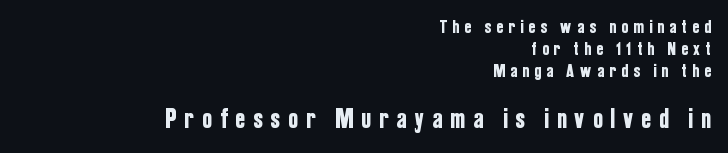
Character size in the trailing block exceeds that of the leading block. Each letter keeps its own natural width here, so spacing adapts to shape. The strip under each line holds only bare page. Does the copy run flush right? Yes — the right margin is perfectly even. These lines were composed using upright roman letters.
